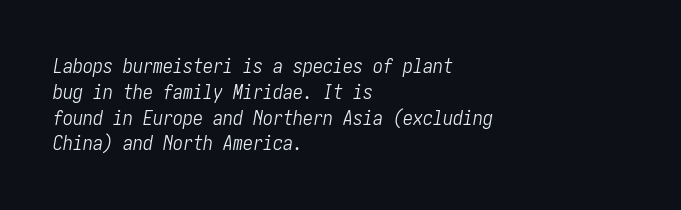
The image shows 20 px text type, italic (leaning right); set left-aligned, normal line spacing (1.29x), normal letter spacing, not underlined.
